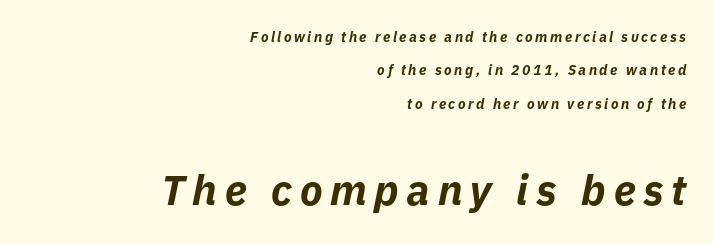
{"italic": "yes", "lean": "right", "slant_degrees": 11, "bold": "yes", "weight": "bold", "width": "normal", "stroke_contrast": "low", "x_height": "medium", "monospaced": "no", "underline": "no", "align": "right", "line_spacing": "loose", "line_spacing_ratio": 2.39, "larger_block": "second", "size_ratio": 3.0, "glyph_px": 42}
